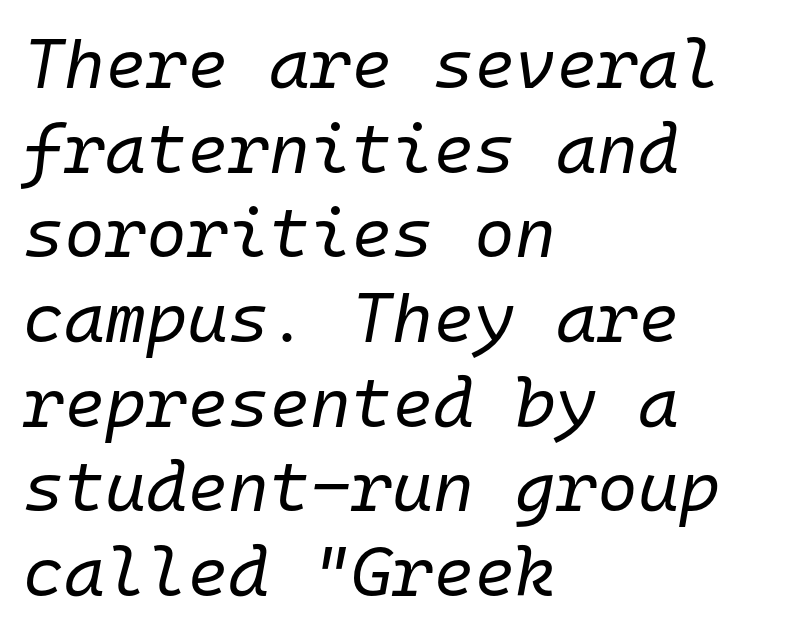
The image shows 70 px regular-weight type, italic (leaning right), monospaced; set left-aligned, line spacing 1.21x, normal letter spacing, not underlined; low stroke contrast and a medium x-height.
